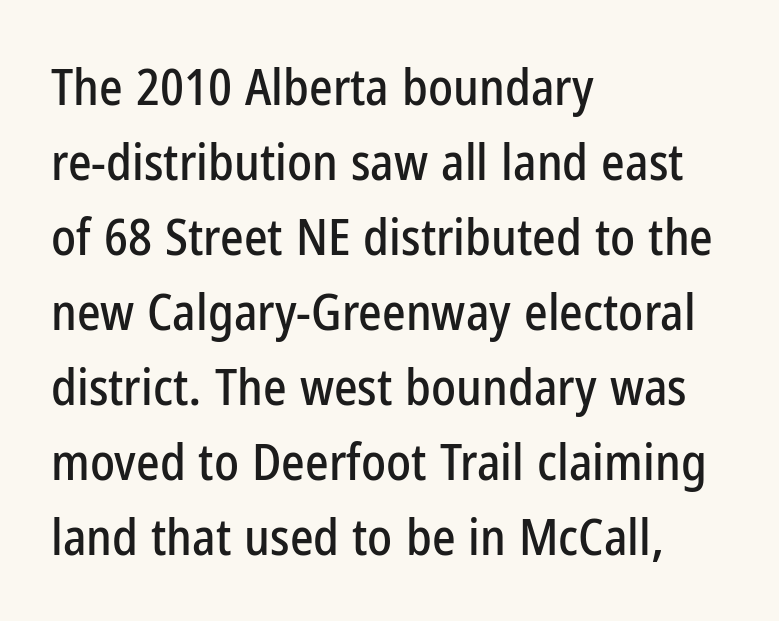
{"serif": "no", "italic": "no", "width": "condensed", "stroke_contrast": "low", "x_height": "medium", "monospaced": "no", "underline": "no", "align": "left", "line_spacing": "normal", "line_spacing_ratio": 1.5, "letter_spacing": "normal", "letter_spacing_em": 0.0, "glyph_px": 50}
